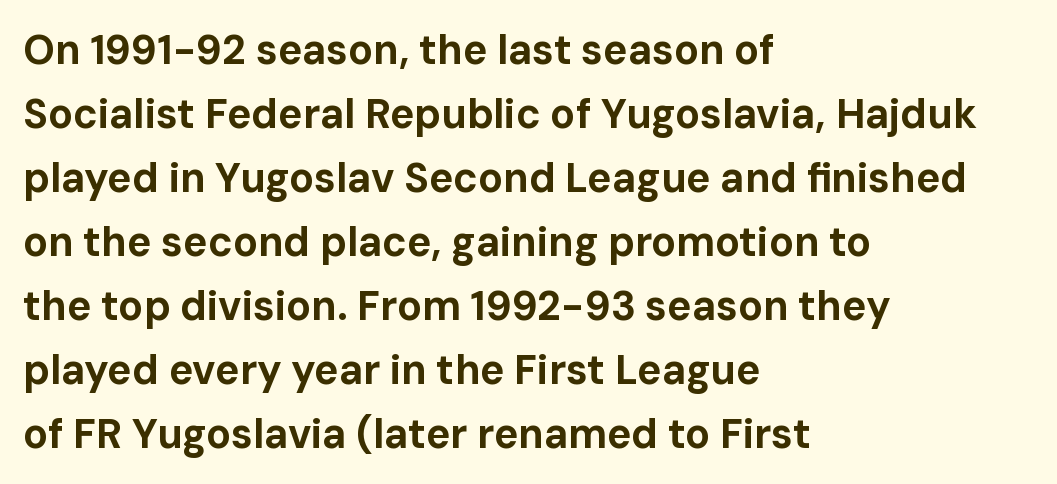
Q: Is the text bold? A: Yes.
Q: Is the text italic (slanted)? A: No, it is upright.
Q: Is the typeface a serif or a sans-serif typeface? A: Sans-serif.
Q: Is the text underlined? A: No.
Q: How is the paragraph aligned? A: Left-aligned.
Q: Is the spacing between letters normal or unusually wide? A: Normal.
Q: Is the spacing between lines tight, normal or loose? A: Normal.
Q: Width (condensed, normal, or wide)? A: Normal.
Q: Stroke contrast? A: Low.
Q: x-height? A: Medium.
Q: Monospaced? A: No.
